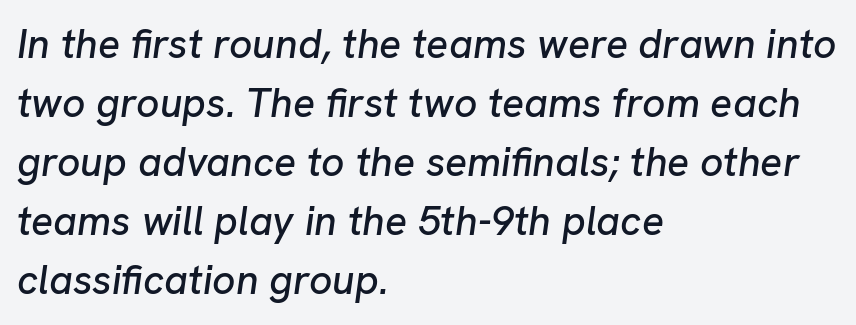
The image shows 41 px text type, italic (leaning right); set left-aligned, normal line spacing (1.44x), normal letter spacing, not underlined; low stroke contrast and a medium x-height.
